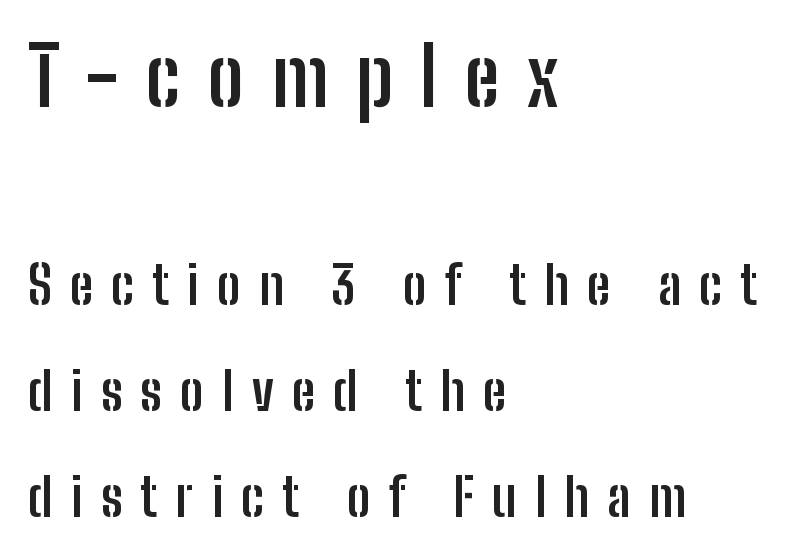
The image shows 80 px semibold, condensed sans-serif type, upright; set left-aligned, loose line spacing (2.0x), unusually wide letter spacing (+0.34 em), not underlined; the first (top) block is 1.51x larger; low stroke contrast and a medium x-height.
